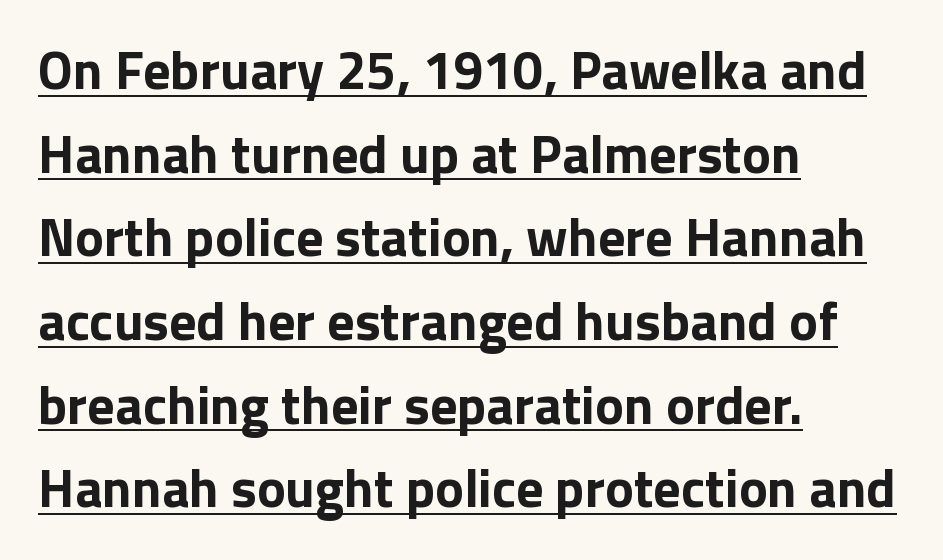
The image shows 54 px bold sans-serif type, upright; set left-aligned, normal line spacing (1.55x), normal letter spacing, underlined; low stroke contrast and a medium x-height.
